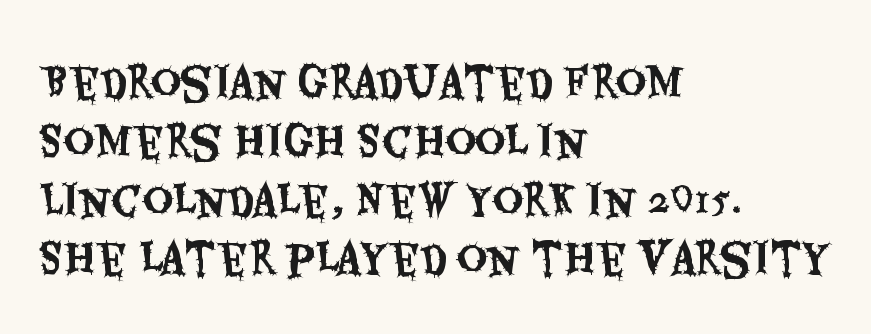
A typesetter would call this proportional, since set widths differ per character. Each line starts at the same left margin while the right side varies. The horizontal fit of the characters is conventional and even. The glyphs in this specimen are sans serif. Nope, not italic — everything's standing straight.
